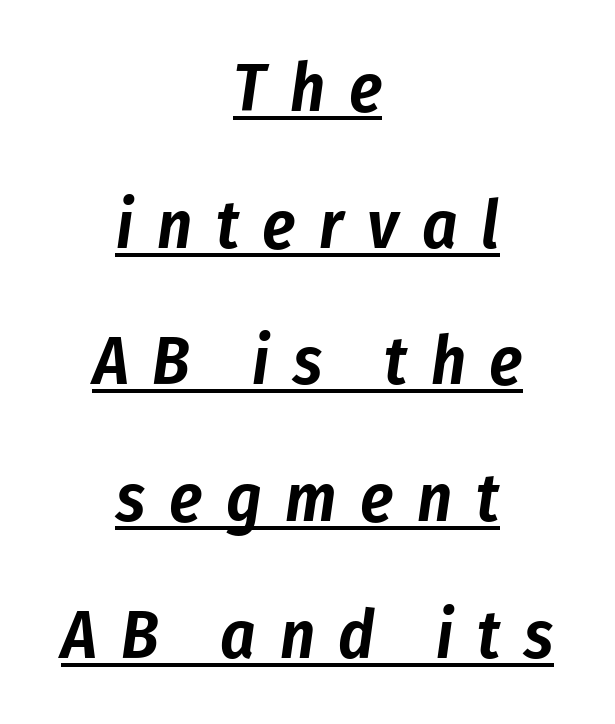
The specimen reads as italic at a glance. The designer dialed line spacing up above the default. The paragraph shown floats in the horizontal middle. Words appear elongated and porous because spacing is wide. Think of a printed novel: that variable character pitch is what you see here. Glance below the letters and you will spot a drawn line.
